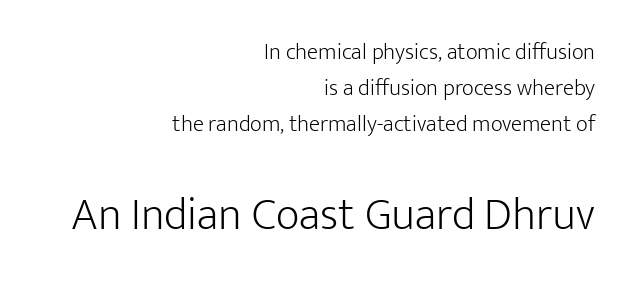
The words here are not underlined. The line texture is even and compact thanks to regular tracking. You can tell it's not italic because the verticals are truly vertical. Regarding serifs, this sample does without them. Where is the straight margin? On the right.
